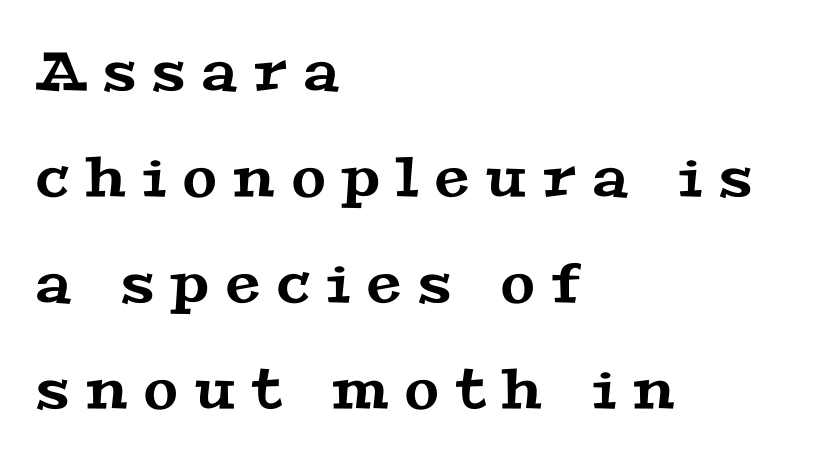
{"serif": "yes", "width": "wide", "stroke_contrast": "medium", "x_height": "medium", "monospaced": "no", "underline": "no", "align": "left", "line_spacing": "loose", "line_spacing_ratio": 1.93, "letter_spacing": "wide", "letter_spacing_em": 0.31, "glyph_px": 55}
